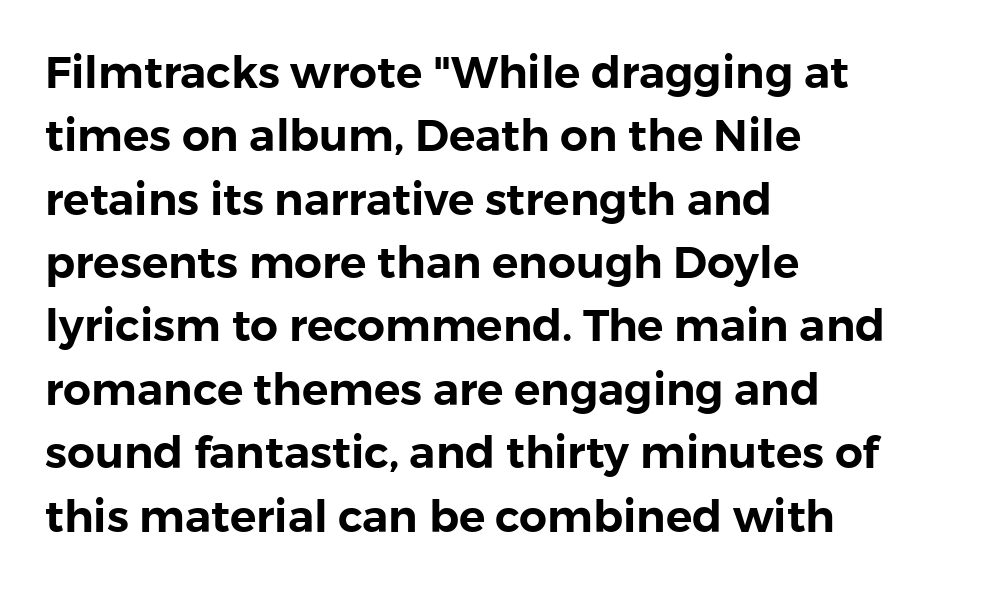
Type style note: lacks serifs. Short note: letters normally spaced. The rendering uses a moderate line-height, typical for paragraphs. When letters stand straight like this, we call the style roman or upright.
